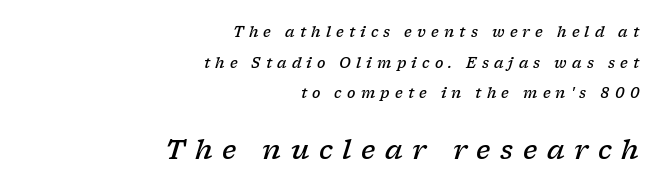
{"italic": "yes", "lean": "right", "slant_degrees": 17, "bold": "semi", "underline": "no", "align": "right", "line_spacing": "loose", "line_spacing_ratio": 2.19, "letter_spacing": "wide", "letter_spacing_em": 0.37, "larger_block": "second", "size_ratio": 1.86, "glyph_px": 26}
